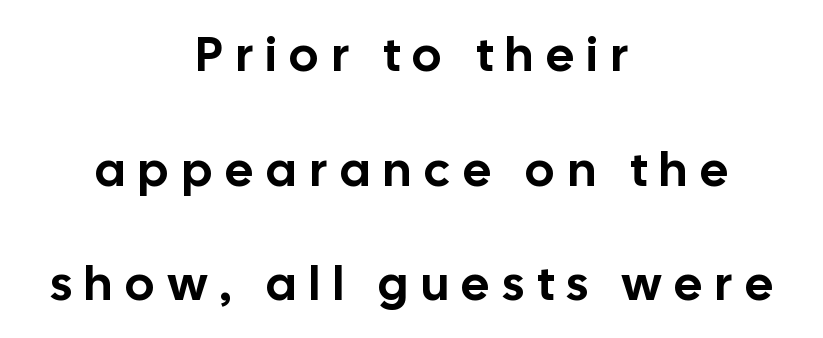
The image shows 49 px sans-serif type, upright; set centered, loose line spacing (2.34x), unusually wide letter spacing (+0.27 em), not underlined; low stroke contrast and a medium x-height.
